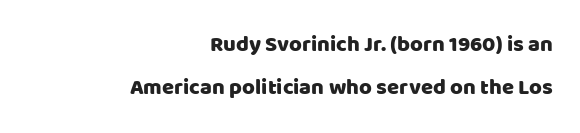
Q: Is the text italic (slanted)? A: No, it is upright.
Q: Is the text underlined? A: No.
Q: How is the paragraph aligned? A: Right-aligned.
Q: Is the spacing between letters normal or unusually wide? A: Normal.
Q: Is the spacing between lines tight, normal or loose? A: Loose.
